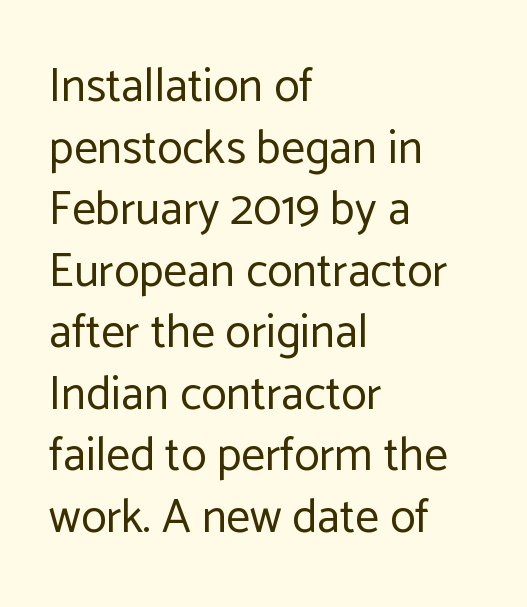
The rendering uses natural spacing where letterforms have individual widths. The axis of the letterforms is exactly vertical. A light-to-regular cut is what we see here. A normal amount of white space separates one row of letters from the next. Nothing unusual about the tracking: characters are spaced as the font intends.
